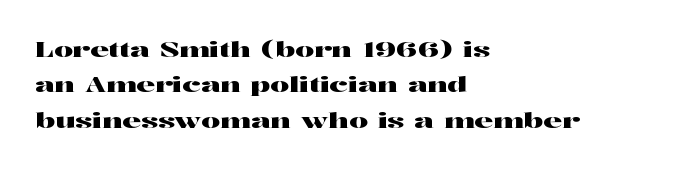
The image shows 21 px text type, upright; set left-aligned, normal line spacing (1.68x), normal letter spacing, not underlined.
